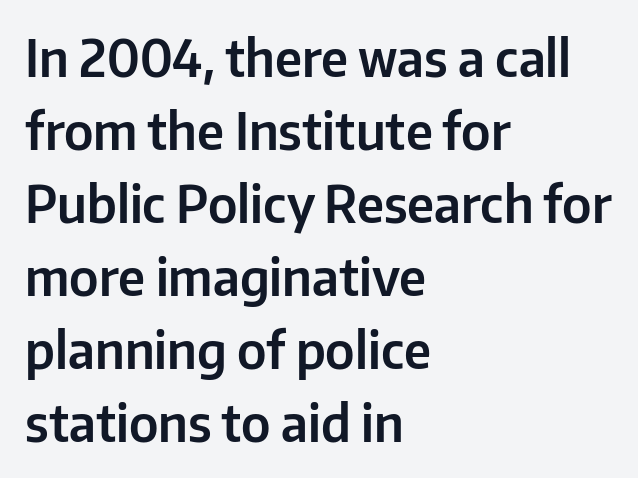
The designer went with a sans here, leaving each stem footless. Vertically, the passage feels balanced, rows spaced as you'd expect. Notice how the passage keeps a crisp vertical edge on the left only. Descenders hang freely into open space. Notice how the stems are strictly vertical — no italics here. Honestly, the letter spacing is just normal — you wouldn't notice it.
